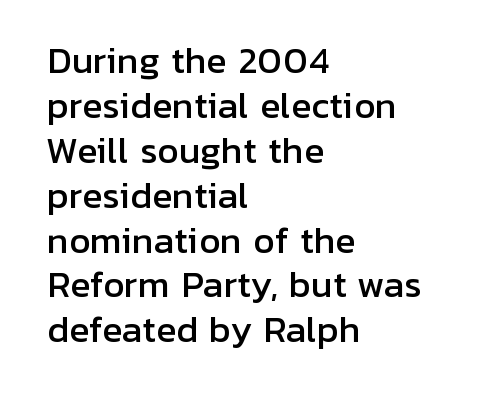
The image shows 34 px sans-serif type, upright; set left-aligned, normal line spacing (1.32x), normal letter spacing, not underlined; low stroke contrast and a medium x-height.
